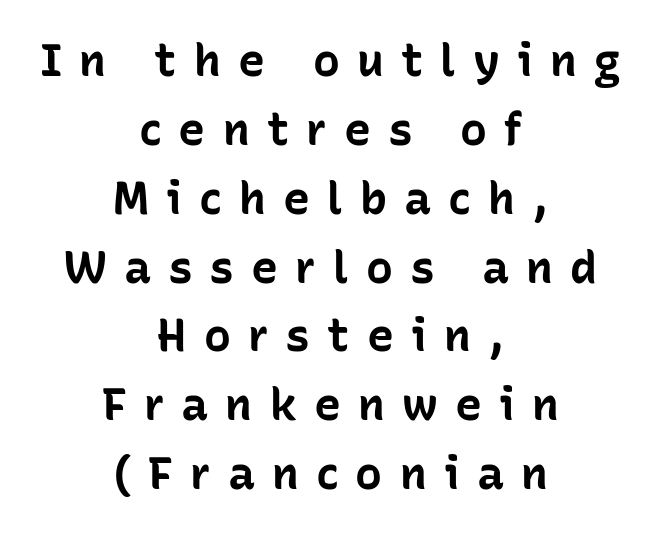
{"serif": "no", "italic": "no", "bold": "yes", "weight": "bold", "width": "normal", "stroke_contrast": "low", "x_height": "medium", "monospaced": "no", "underline": "no", "align": "center", "line_spacing": "normal", "line_spacing_ratio": 1.53, "letter_spacing": "wide", "letter_spacing_em": 0.38, "glyph_px": 45}
